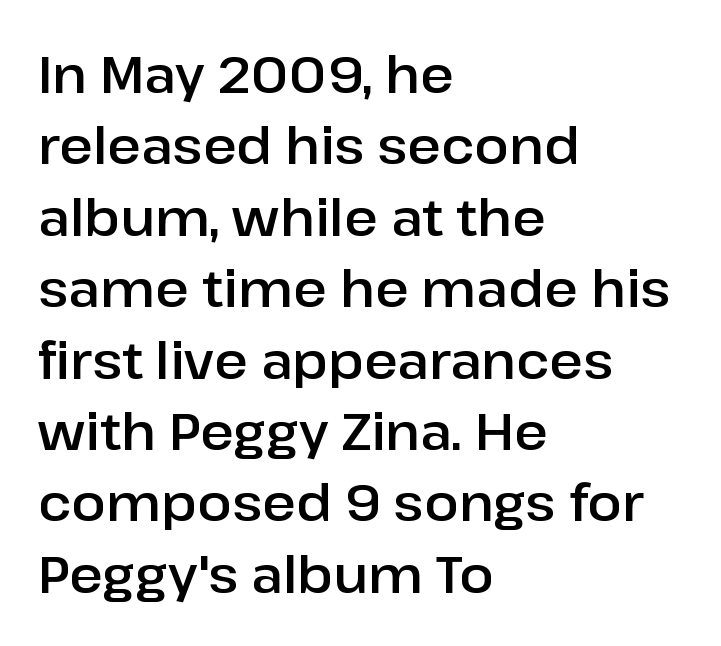
{"serif": "no", "italic": "no", "width": "normal", "stroke_contrast": "low", "x_height": "medium", "monospaced": "no", "underline": "no", "align": "left", "line_spacing": "normal", "line_spacing_ratio": 1.4, "letter_spacing": "normal", "letter_spacing_em": 0.0, "glyph_px": 51}
